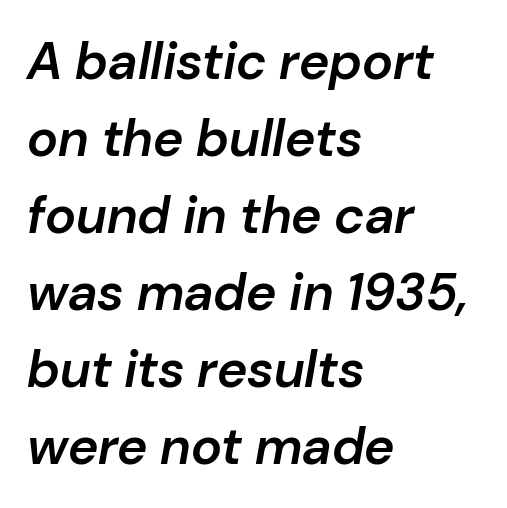
{"italic": "yes", "lean": "right", "slant_degrees": 10, "bold": "semi", "weight": "semibold", "width": "normal", "stroke_contrast": "low", "x_height": "medium", "monospaced": "no", "underline": "no", "align": "left", "line_spacing": "normal", "line_spacing_ratio": 1.48, "letter_spacing": "normal", "letter_spacing_em": 0.0, "glyph_px": 52}
